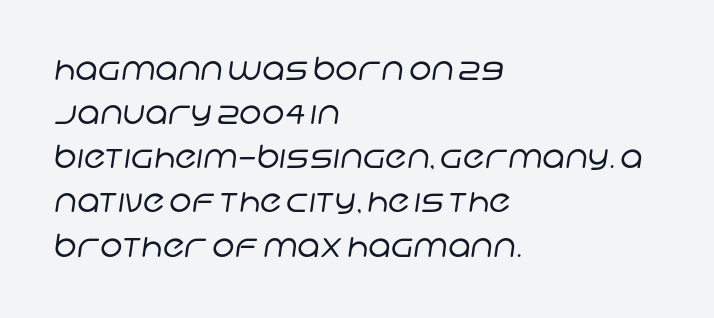
Students, observe: this is what conventionally led text looks like. The letters advance in unequal steps, a hallmark of proportional type. A bare baseline throughout the passage. Font category for this specimen: sans-serif.
